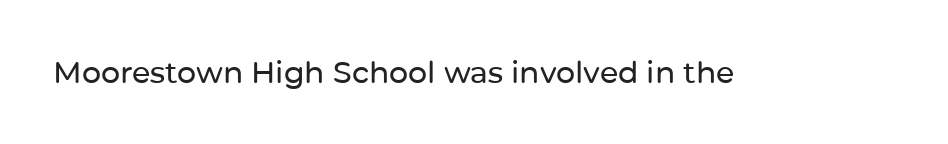
The image shows 30 px sans-serif type, upright; set normal letter spacing, not underlined; low stroke contrast and a medium x-height.
